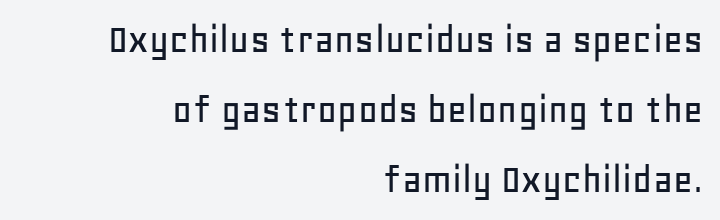
The image shows 43 px sans-serif type, upright; set right-aligned, normal line spacing (1.63x), normal letter spacing, not underlined; low stroke contrast and a large x-height.
